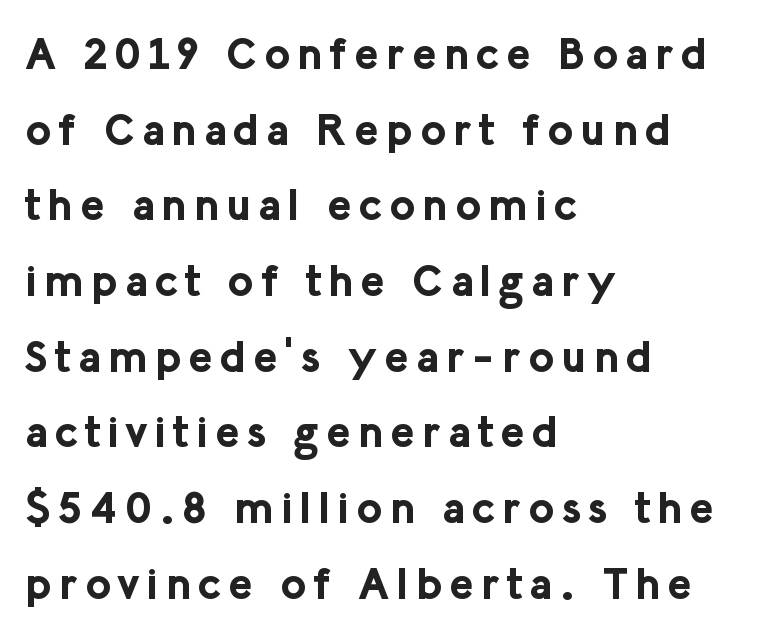
{"serif": "no", "italic": "no", "bold": "yes", "weight": "bold", "width": "normal", "stroke_contrast": "low", "x_height": "medium", "monospaced": "no", "underline": "no", "align": "left", "line_spacing_ratio": 1.72, "glyph_px": 44}
